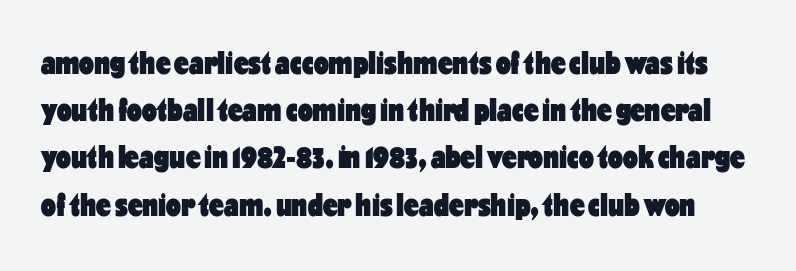
Q: Is the text bold? A: Yes.
Q: Is the text italic (slanted)? A: No, it is upright.
Q: Is the typeface a serif or a sans-serif typeface? A: Sans-serif.
Q: Is the text underlined? A: No.
Q: Is the spacing between letters normal or unusually wide? A: Normal.
Q: Is the spacing between lines tight, normal or loose? A: Normal.
Q: Width (condensed, normal, or wide)? A: Condensed.
Q: Stroke contrast? A: Low.
Q: x-height? A: Medium.
Q: Monospaced? A: No.
